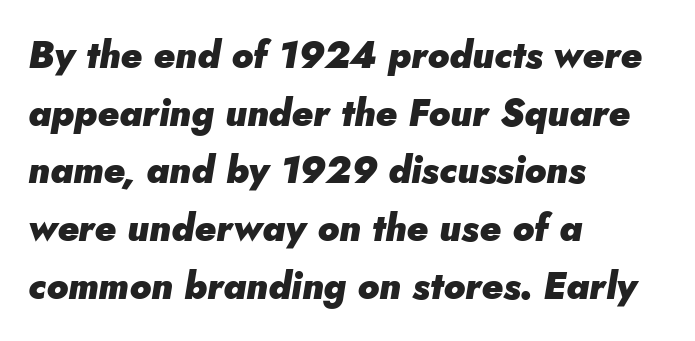
Q: Is the text bold? A: Yes.
Q: Is the text italic (slanted)? A: Yes, it leans right by about 5 degrees.
Q: Is the text underlined? A: No.
Q: How is the paragraph aligned? A: Left-aligned.
Q: Is the spacing between letters normal or unusually wide? A: Normal.
Q: Is the spacing between lines tight, normal or loose? A: Normal.
Q: Width (condensed, normal, or wide)? A: Normal.
Q: Stroke contrast? A: Low.
Q: x-height? A: Small.
Q: Monospaced? A: No.
